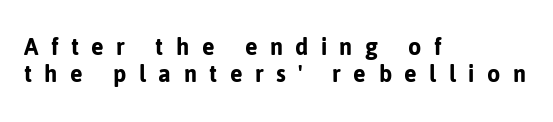
The image shows 27 px text type, upright; set left-aligned, tight line spacing (1.01x), unusually wide letter spacing (+0.46 em), not underlined.
